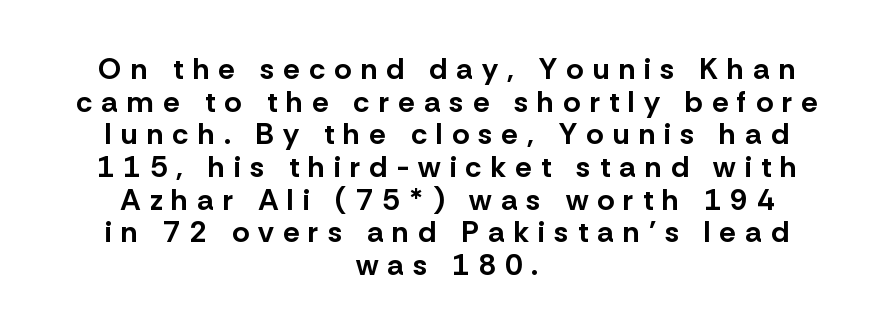
The image shows 30 px bold sans-serif type, upright; set centered, tight line spacing (1.09x), unusually wide letter spacing (+0.3 em), not underlined; low stroke contrast and a medium x-height.
